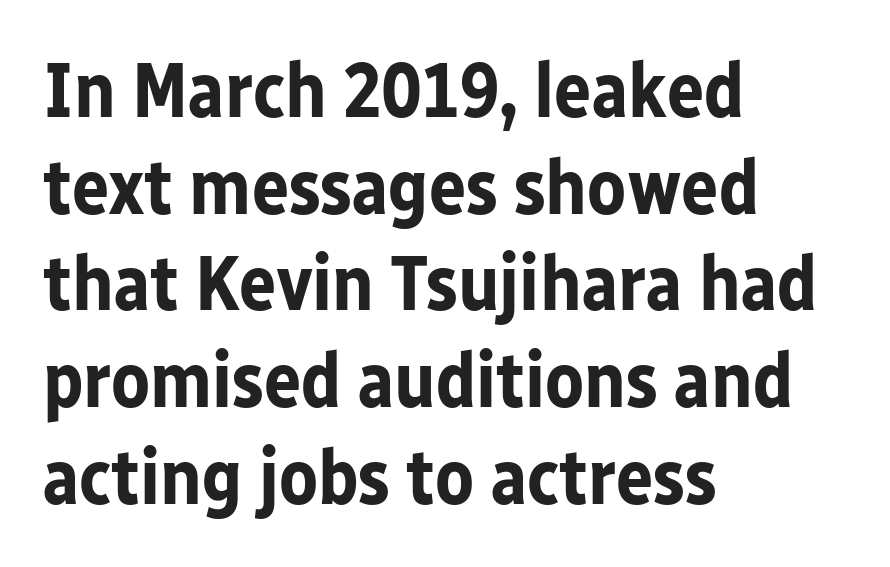
The image shows 78 px bold sans-serif type, upright; set left-aligned, line spacing 1.24x, normal letter spacing, not underlined; low stroke contrast and a medium x-height.
